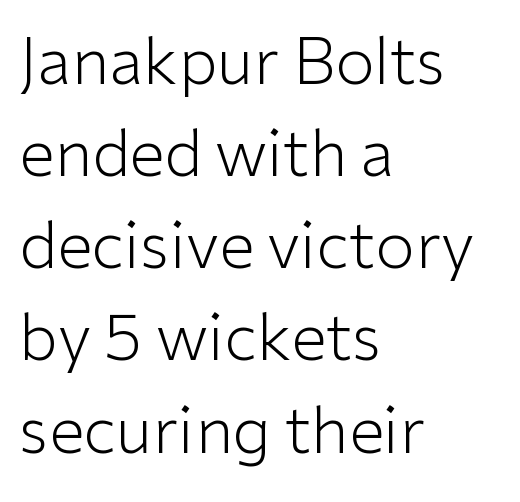
Type without underlining. The glyphs in this specimen are sans serif. The leading is moderate, giving the passage an even texture. The passage is arranged the way most books set body copy — flush left. The gaps between neighbouring characters are ordinary and unremarkable.
